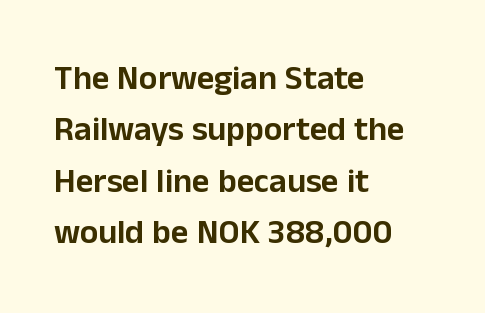
Q: Is the text italic (slanted)? A: No, it is upright.
Q: Is the typeface a serif or a sans-serif typeface? A: Sans-serif.
Q: Is the text underlined? A: No.
Q: How is the paragraph aligned? A: Left-aligned.
Q: Is the spacing between letters normal or unusually wide? A: Normal.
Q: Is the spacing between lines tight, normal or loose? A: Normal.
Q: Width (condensed, normal, or wide)? A: Normal.
Q: Stroke contrast? A: Low.
Q: x-height? A: Medium.
Q: Monospaced? A: No.
